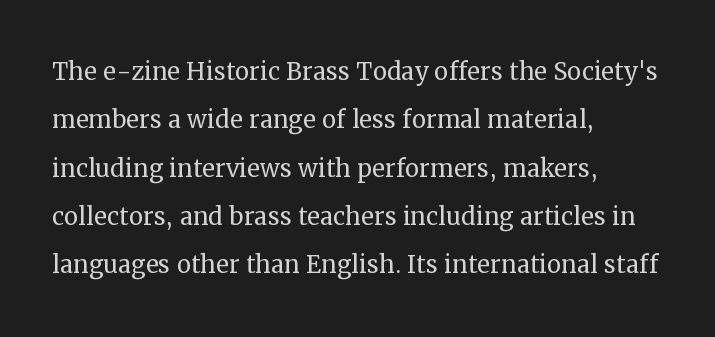
Q: Is the text bold? A: No.
Q: Is the text italic (slanted)? A: No, it is upright.
Q: Is the typeface a serif or a sans-serif typeface? A: Serif.
Q: Is the text underlined? A: No.
Q: How is the paragraph aligned? A: Left-aligned.
Q: Is the spacing between letters normal or unusually wide? A: Normal.
Q: Is the spacing between lines tight, normal or loose? A: Normal.
Q: Width (condensed, normal, or wide)? A: Normal.
Q: Stroke contrast? A: Medium.
Q: x-height? A: Medium.
Q: Monospaced? A: No.
